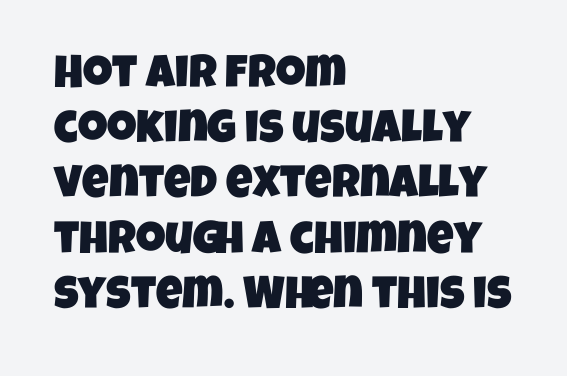
{"serif": "no", "width": "condensed", "stroke_contrast": "low", "x_height": "large", "monospaced": "no", "underline": "no", "align": "left", "line_spacing_ratio": 1.2, "letter_spacing": "normal", "letter_spacing_em": 0.0, "glyph_px": 46}
